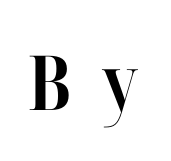
Q: Is the text bold? A: Yes.
Q: Is the text italic (slanted)? A: No, it is upright.
Q: Is the typeface a serif or a sans-serif typeface? A: Serif.
Q: Is the text underlined? A: No.
Q: Is the spacing between letters normal or unusually wide? A: Unusually wide.
Q: Width (condensed, normal, or wide)? A: Condensed.
Q: Stroke contrast? A: High.
Q: x-height? A: Medium.
Q: Monospaced? A: No.
